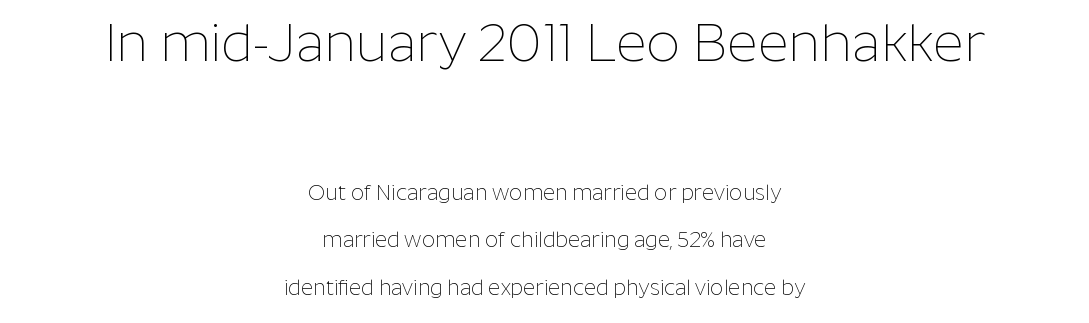
Q: Is the text bold? A: No.
Q: Is the text italic (slanted)? A: No, it is upright.
Q: Is the typeface a serif or a sans-serif typeface? A: Sans-serif.
Q: Is the text underlined? A: No.
Q: How is the paragraph aligned? A: Centered.
Q: Is the spacing between letters normal or unusually wide? A: Normal.
Q: Is the spacing between lines tight, normal or loose? A: Loose.
Q: Which block of text is set in a larger size, the first (top) or the second (bottom)? A: The first (top) one.
Q: Width (condensed, normal, or wide)? A: Normal.
Q: Stroke contrast? A: Low.
Q: x-height? A: Medium.
Q: Monospaced? A: No.
